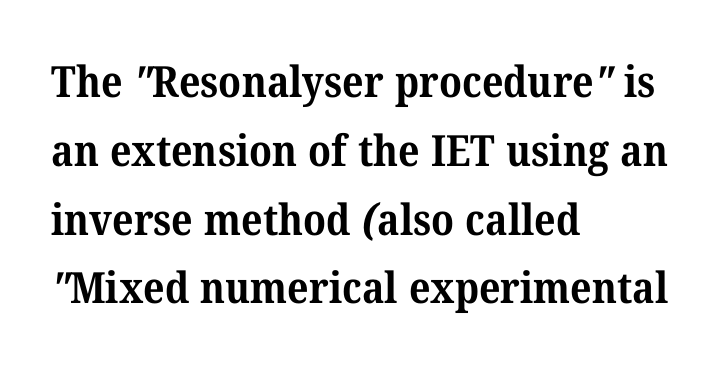
Q: Is the text bold? A: Yes.
Q: Is the typeface a serif or a sans-serif typeface? A: Serif.
Q: Is the text underlined? A: No.
Q: How is the paragraph aligned? A: Left-aligned.
Q: Is the spacing between letters normal or unusually wide? A: Normal.
Q: Is the spacing between lines tight, normal or loose? A: Normal.
Q: Width (condensed, normal, or wide)? A: Normal.
Q: Stroke contrast? A: Medium.
Q: x-height? A: Medium.
Q: Monospaced? A: No.
